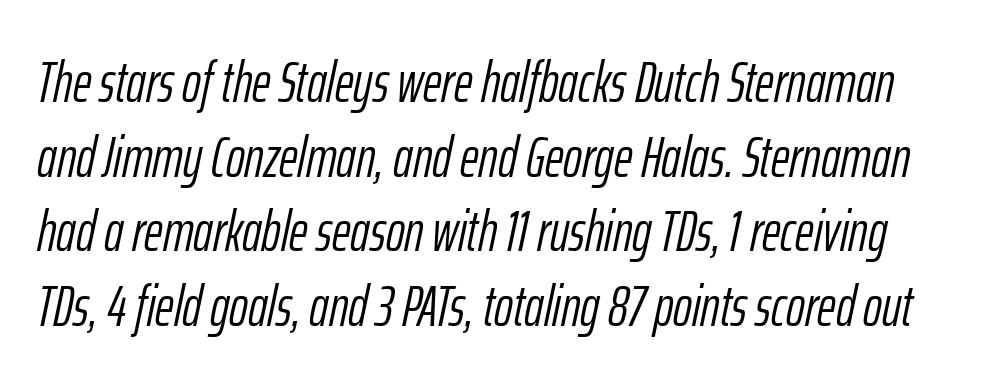
Q: Is the text bold? A: No.
Q: Is the text italic (slanted)? A: Yes, it leans right by about 12 degrees.
Q: Is the text underlined? A: No.
Q: Is the spacing between letters normal or unusually wide? A: Normal.
Q: Is the spacing between lines tight, normal or loose? A: Normal.
Q: Width (condensed, normal, or wide)? A: Condensed.
Q: Stroke contrast? A: Low.
Q: x-height? A: Medium.
Q: Monospaced? A: No.
